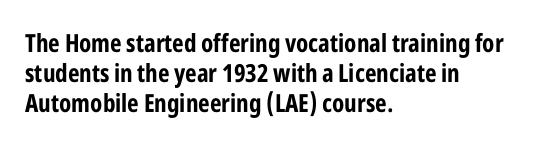
The image shows 25 px bold type, upright; set left-aligned, line spacing 1.21x, normal letter spacing, not underlined.
